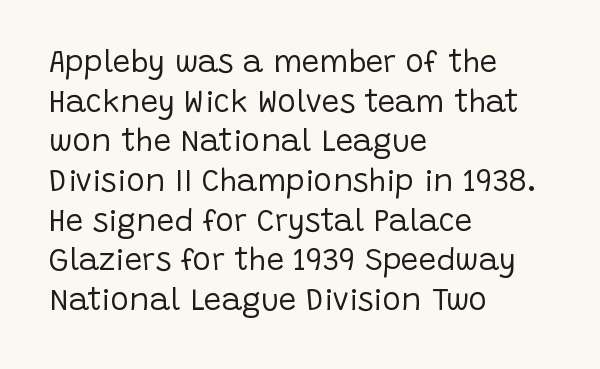
Check where the strokes stop: nothing finishes them off — pure sans. The words here are not underlined. The face used here is rendered with its standard letterfit. Varying glyph widths throughout — classic text-font behaviour. Which margin do the lines hug? The left one — the right edge is uneven. Is there much room between lines? A standard amount, neither cramped nor airy.
